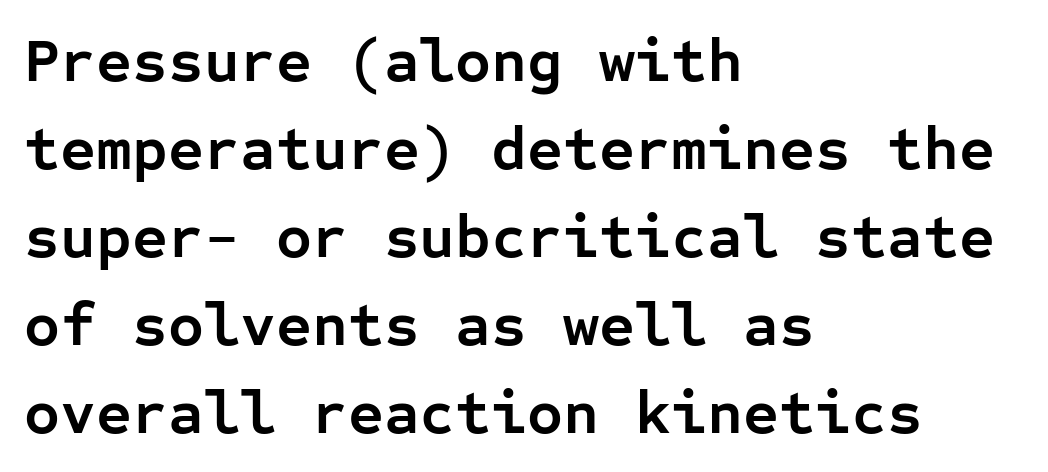
Q: Is the text bold? A: Yes.
Q: Is the text italic (slanted)? A: No, it is upright.
Q: Is the typeface a serif or a sans-serif typeface? A: Sans-serif.
Q: Is the text underlined? A: No.
Q: How is the paragraph aligned? A: Left-aligned.
Q: Is the spacing between letters normal or unusually wide? A: Normal.
Q: Is the spacing between lines tight, normal or loose? A: Normal.
Q: Width (condensed, normal, or wide)? A: Normal.
Q: Stroke contrast? A: Low.
Q: x-height? A: Medium.
Q: Monospaced? A: Yes.
